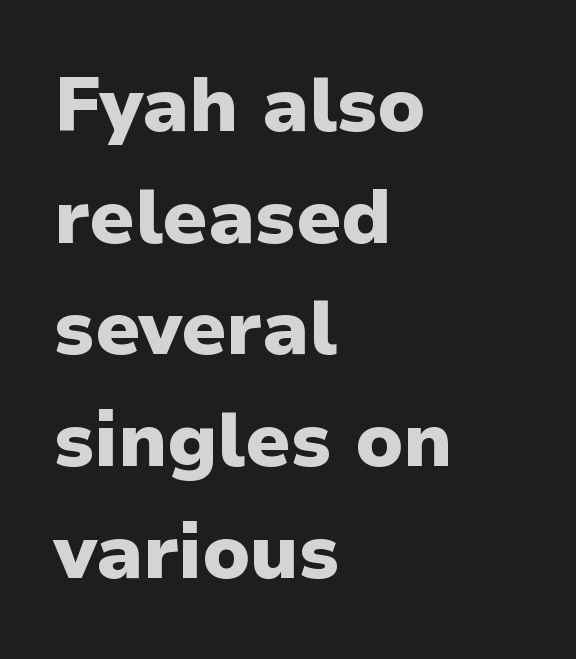
Q: Is the text bold? A: Yes.
Q: Is the text italic (slanted)? A: No, it is upright.
Q: Is the typeface a serif or a sans-serif typeface? A: Sans-serif.
Q: Is the text underlined? A: No.
Q: How is the paragraph aligned? A: Left-aligned.
Q: Is the spacing between letters normal or unusually wide? A: Normal.
Q: Is the spacing between lines tight, normal or loose? A: Normal.
Q: Width (condensed, normal, or wide)? A: Normal.
Q: Stroke contrast? A: Low.
Q: x-height? A: Medium.
Q: Monospaced? A: No.
